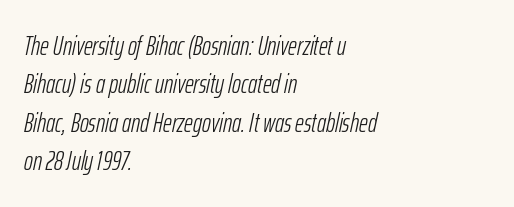
Descenders are the only things crossing below the line. Does the lettering tilt? It does — this is italic. One glance says typical: line gaps are just what's usual. Short note: letters normally spaced.
